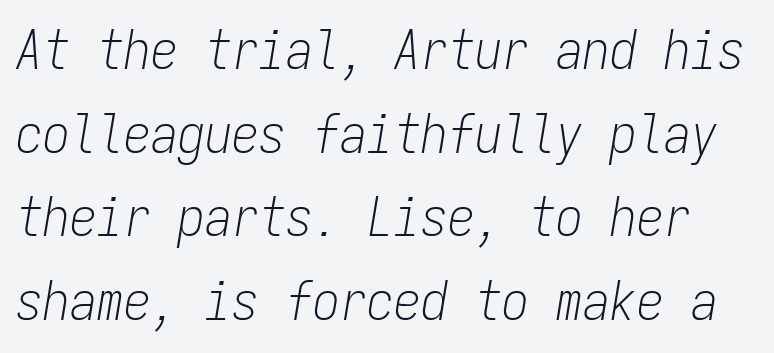
The image shows 54 px light, condensed type, italic (leaning right), monospaced; set normal line spacing (1.55x), normal letter spacing, not underlined; low stroke contrast and a medium x-height.
